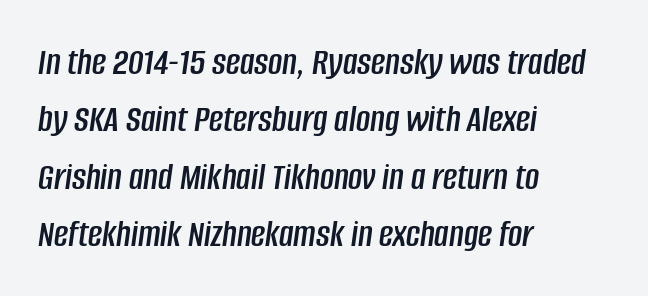
Q: Is the text italic (slanted)? A: Yes, it leans right by about 8 degrees.
Q: Is the text underlined? A: No.
Q: How is the paragraph aligned? A: Left-aligned.
Q: Is the spacing between letters normal or unusually wide? A: Normal.
Q: Is the spacing between lines tight, normal or loose? A: Normal.
Q: Width (condensed, normal, or wide)? A: Condensed.
Q: Stroke contrast? A: Low.
Q: x-height? A: Large.
Q: Monospaced? A: No.
